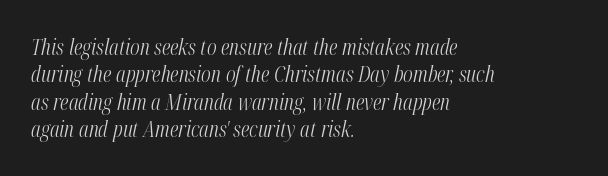
{"italic": "yes", "lean": "right", "slant_degrees": 12, "bold": "no", "underline": "no", "align": "left", "line_spacing": "normal", "line_spacing_ratio": 1.25, "letter_spacing": "normal", "letter_spacing_em": 0.0, "glyph_px": 22}
